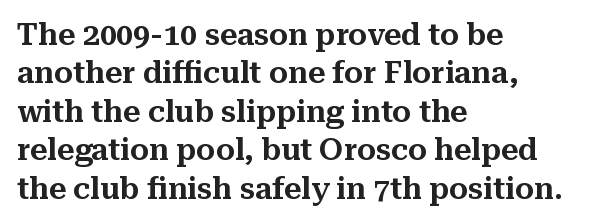
The image shows 30 px serif type, upright; set left-aligned, normal line spacing (1.28x), normal letter spacing, not underlined; medium stroke contrast and a medium x-height.
